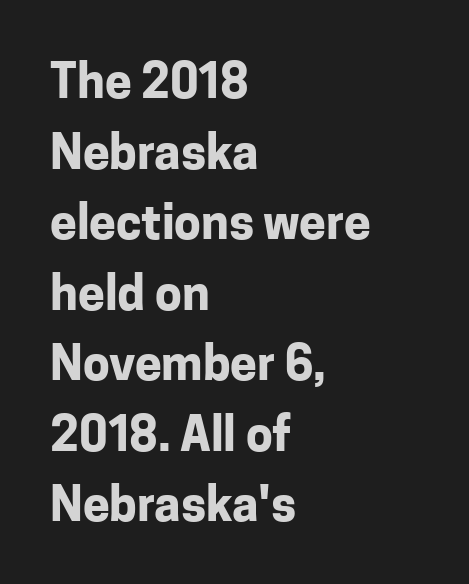
{"serif": "no", "italic": "no", "bold": "yes", "weight": "bold", "width": "normal", "stroke_contrast": "low", "x_height": "medium", "monospaced": "no", "underline": "no", "align": "left", "line_spacing": "normal", "line_spacing_ratio": 1.47, "letter_spacing": "normal", "letter_spacing_em": 0.0, "glyph_px": 48}
